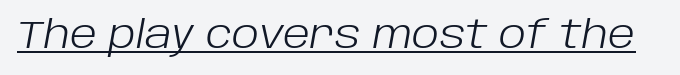
Q: Is the text bold? A: No.
Q: Is the text italic (slanted)? A: Yes, it leans right by about 10 degrees.
Q: Is the text underlined? A: Yes.
Q: Is the spacing between letters normal or unusually wide? A: Normal.
Q: Width (condensed, normal, or wide)? A: Normal.
Q: Stroke contrast? A: Low.
Q: x-height? A: Large.
Q: Monospaced? A: No.
